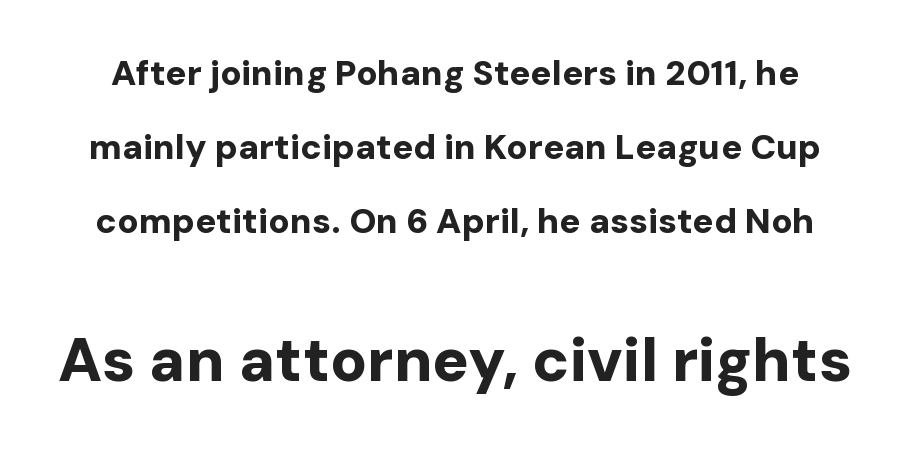
{"serif": "no", "italic": "no", "bold": "yes", "weight": "bold", "width": "normal", "stroke_contrast": "low", "x_height": "medium", "monospaced": "no", "underline": "no", "line_spacing": "loose", "line_spacing_ratio": 2.11, "letter_spacing": "normal", "letter_spacing_em": 0.0, "larger_block": "second", "size_ratio": 1.74, "glyph_px": 61}
